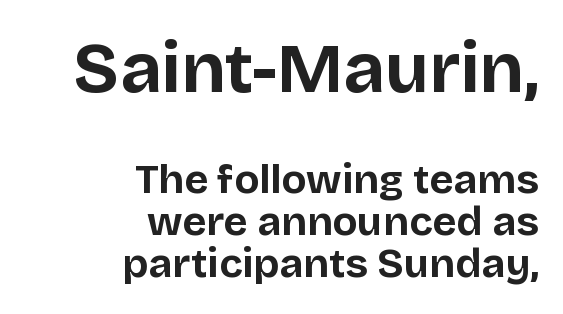
The image shows 71 px bold sans-serif type, upright; set right-aligned, tight line spacing (1.02x), normal letter spacing, not underlined; the first (top) block is 1.73x larger; low stroke contrast and a large x-height.
